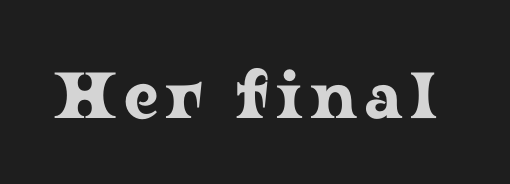
Note the varied advance widths — an 'i' is clearly narrower than an 'm'. Are there feet on the stems? There are — it's a serif. Upright lettering throughout. The area under the type is left untouched.
